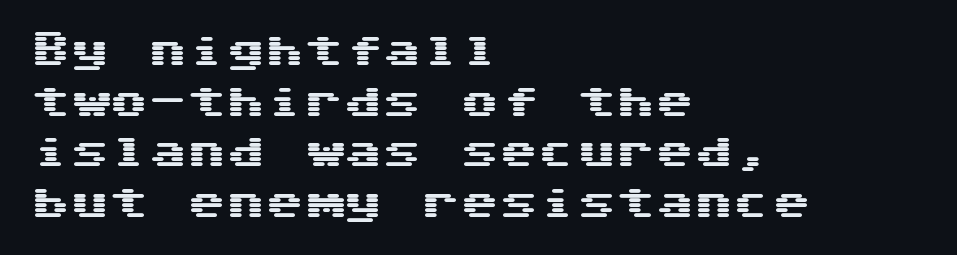
The image shows 39 px wide sans-serif type, upright, monospaced; set left-aligned, normal line spacing (1.3x), normal letter spacing, not underlined; medium stroke contrast and a medium x-height.
